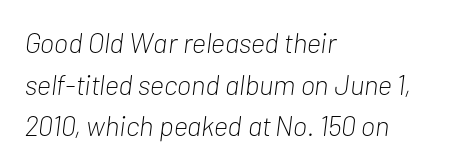
Q: Is the text bold? A: No.
Q: Is the text italic (slanted)? A: Yes, it leans right by about 7 degrees.
Q: Is the text underlined? A: No.
Q: How is the paragraph aligned? A: Left-aligned.
Q: Is the spacing between letters normal or unusually wide? A: Normal.
Q: Is the spacing between lines tight, normal or loose? A: Normal.
Q: Width (condensed, normal, or wide)? A: Condensed.
Q: Stroke contrast? A: Low.
Q: x-height? A: Medium.
Q: Monospaced? A: No.
